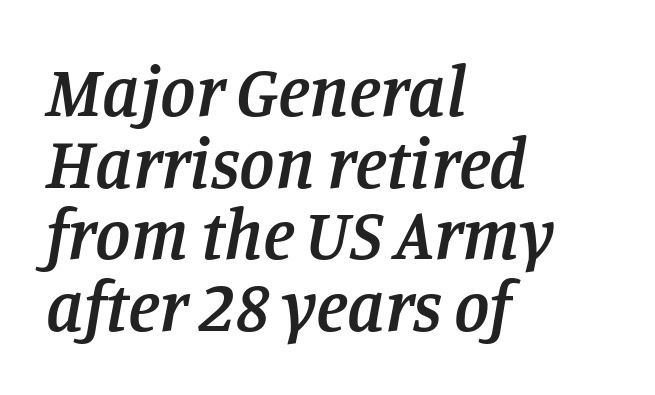
{"serif": "yes", "italic": "yes", "lean": "right", "slant_degrees": 11, "bold": "semi", "weight": "semibold", "width": "normal", "stroke_contrast": "low", "x_height": "large", "monospaced": "no", "underline": "no", "align": "left", "line_spacing": "tight", "line_spacing_ratio": 1.01, "letter_spacing": "normal", "letter_spacing_em": 0.0, "glyph_px": 71}
